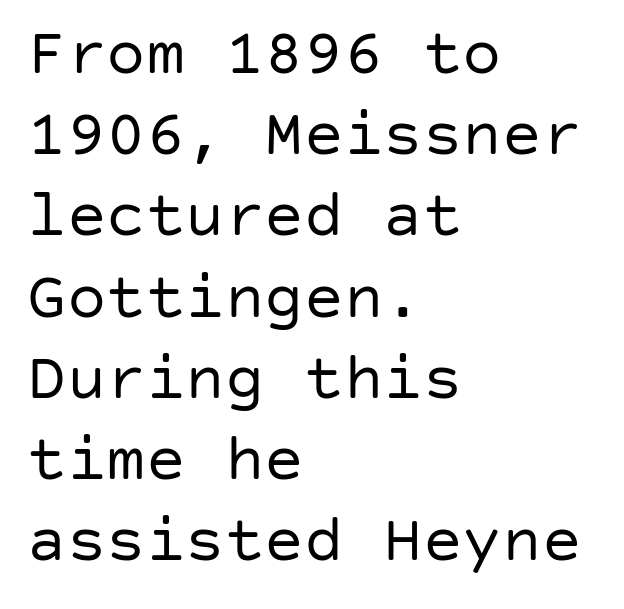
The image shows 66 px regular-weight sans-serif type, upright; set left-aligned, line spacing 1.23x, normal letter spacing, not underlined; low stroke contrast and a large x-height.
